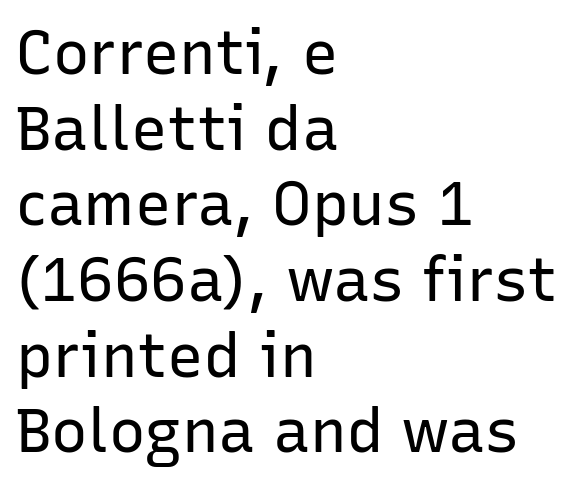
Q: Is the text bold? A: No.
Q: Is the text italic (slanted)? A: No, it is upright.
Q: Is the typeface a serif or a sans-serif typeface? A: Sans-serif.
Q: Is the text underlined? A: No.
Q: How is the paragraph aligned? A: Left-aligned.
Q: Is the spacing between letters normal or unusually wide? A: Normal.
Q: Width (condensed, normal, or wide)? A: Normal.
Q: Stroke contrast? A: Low.
Q: x-height? A: Medium.
Q: Monospaced? A: No.
